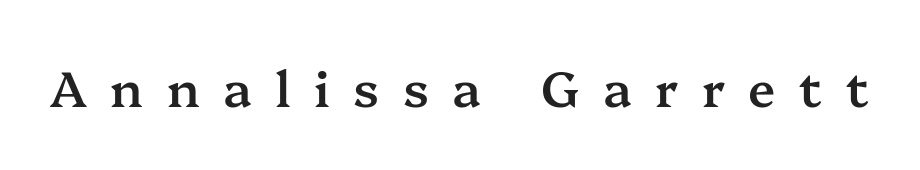
{"serif": "yes", "italic": "no", "bold": "semi", "weight": "semibold", "width": "normal", "stroke_contrast": "medium", "x_height": "medium", "monospaced": "no", "underline": "no", "letter_spacing": "wide", "letter_spacing_em": 0.47, "glyph_px": 50}
